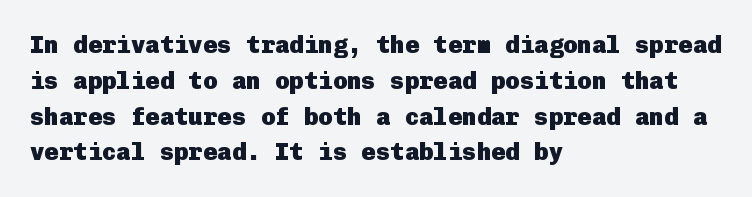
{"italic": "no", "bold": "yes", "underline": "no", "align": "left", "line_spacing": "normal", "line_spacing_ratio": 1.49, "letter_spacing": "normal", "letter_spacing_em": 0.0, "glyph_px": 24}
